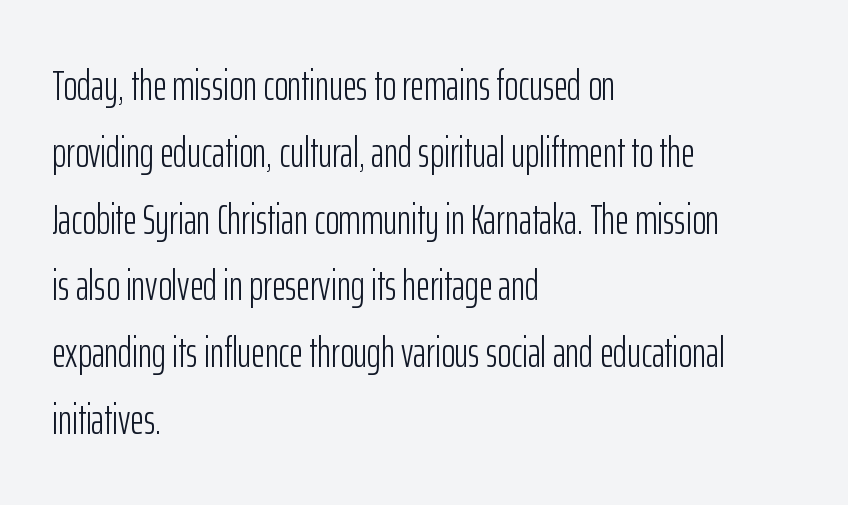
The text block is weighted toward the left margin, trailing off unevenly rightward. The face used here is proportionally spaced, like ordinary book or web type. A roman cut, with each character standing at attention. Compared with a typical body face, this is equally light or lighter still. Underline: absent.
